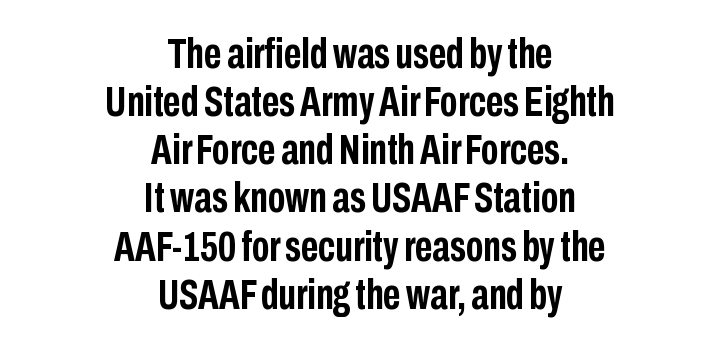
{"serif": "no", "italic": "no", "bold": "yes", "weight": "semibold", "width": "condensed", "stroke_contrast": "low", "x_height": "medium", "monospaced": "no", "underline": "no", "align": "center", "line_spacing": "tight", "line_spacing_ratio": 1.12, "letter_spacing": "normal", "letter_spacing_em": 0.0, "glyph_px": 43}
